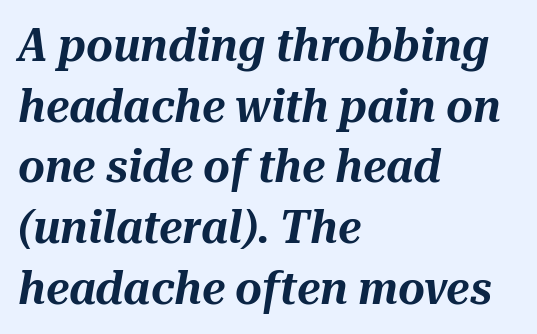
{"italic": "yes", "lean": "right", "slant_degrees": 10, "width": "normal", "stroke_contrast": "medium", "x_height": "medium", "monospaced": "no", "underline": "no", "align": "left", "line_spacing": "normal", "line_spacing_ratio": 1.32, "letter_spacing": "normal", "letter_spacing_em": 0.0, "glyph_px": 46}
